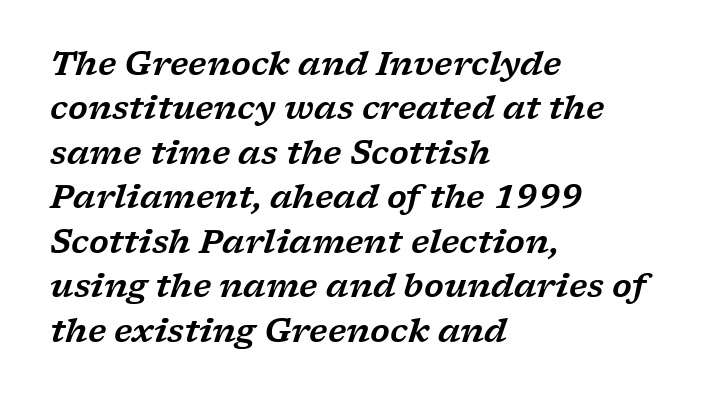
Compared with a centered layout, this one pins lines to the left instead. This block has exactly the height ordinary leading produces. Spacing verdict: proportional, widths tailored to each character. Compared with typical body copy, the letter spacing here is the same.
